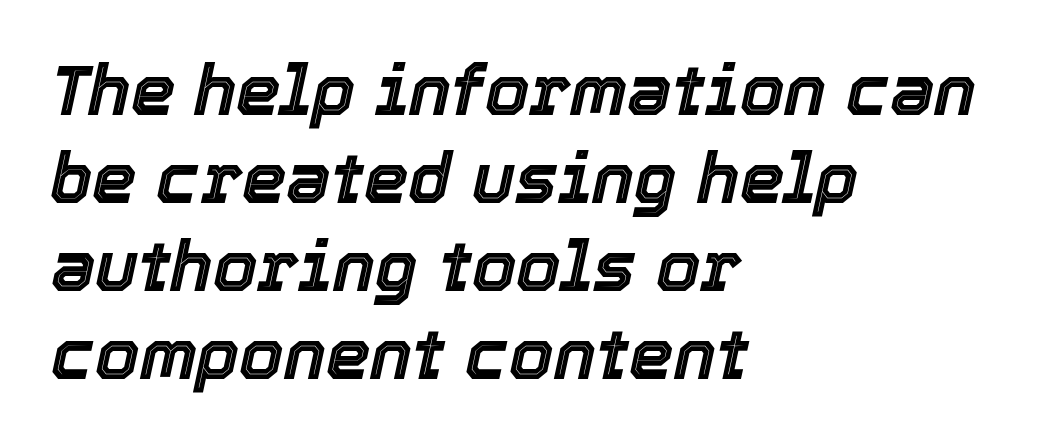
Q: Is the text italic (slanted)? A: Yes, it leans right by about 12 degrees.
Q: Is the text underlined? A: No.
Q: How is the paragraph aligned? A: Left-aligned.
Q: Is the spacing between letters normal or unusually wide? A: Normal.
Q: Width (condensed, normal, or wide)? A: Normal.
Q: x-height? A: Medium.
Q: Monospaced? A: No.
